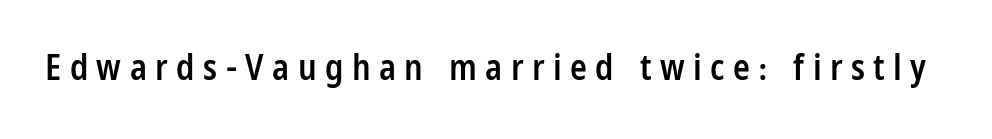
Q: Is the text bold? A: Semi-bold.
Q: Is the text italic (slanted)? A: No, it is upright.
Q: Is the typeface a serif or a sans-serif typeface? A: Sans-serif.
Q: Is the text underlined? A: No.
Q: Is the spacing between letters normal or unusually wide? A: Unusually wide.
Q: Width (condensed, normal, or wide)? A: Condensed.
Q: Stroke contrast? A: Low.
Q: x-height? A: Large.
Q: Monospaced? A: No.
